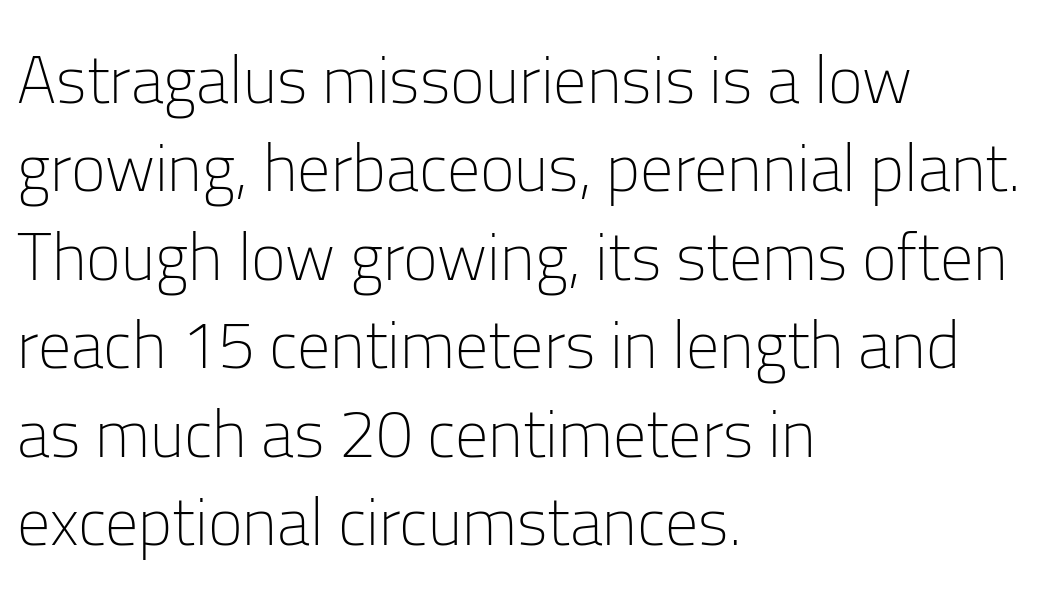
The image shows 66 px light sans-serif type, upright; set left-aligned, normal line spacing (1.34x), normal letter spacing, not underlined; low stroke contrast and a medium x-height.
